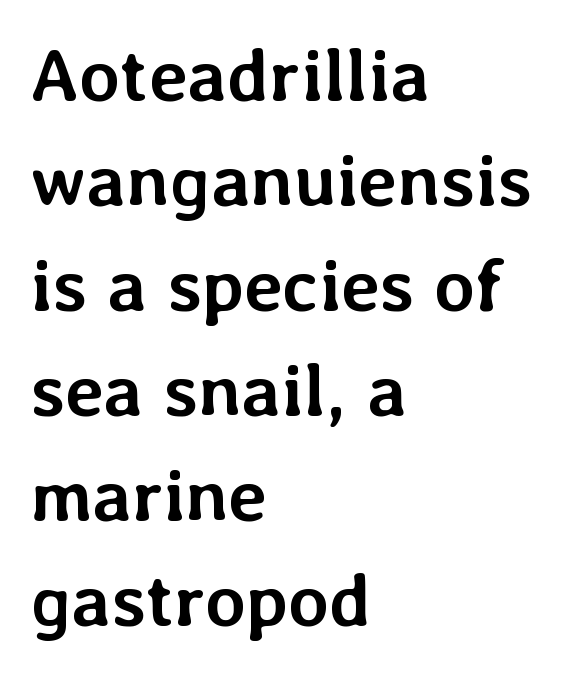
The image shows 74 px semibold type, upright; set left-aligned, normal line spacing (1.42x), normal letter spacing, not underlined; low stroke contrast and a medium x-height.
